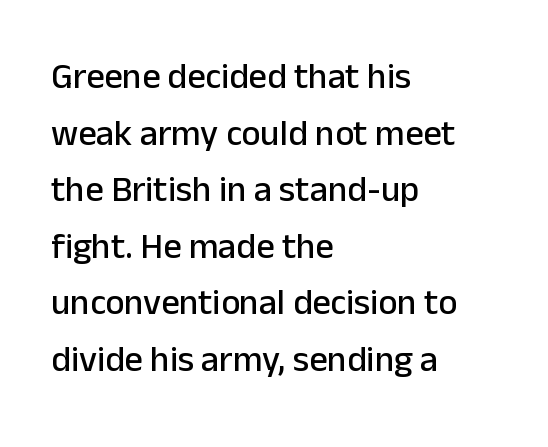
{"serif": "no", "italic": "no", "width": "normal", "stroke_contrast": "low", "x_height": "medium", "monospaced": "no", "underline": "no", "align": "left", "line_spacing": "normal", "line_spacing_ratio": 1.57, "letter_spacing": "normal", "letter_spacing_em": 0.0, "glyph_px": 36}
